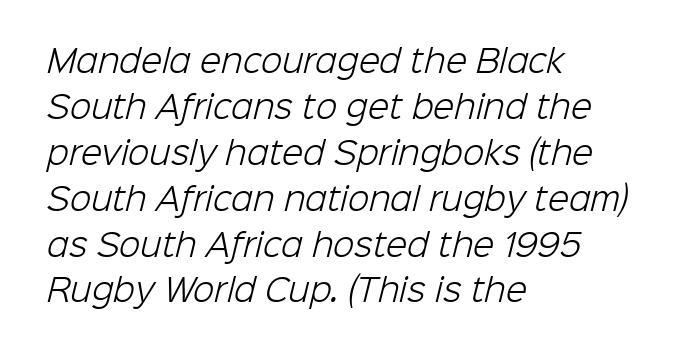
The image shows 31 px light sans-serif type; set left-aligned, normal line spacing (1.48x), normal letter spacing, not underlined; low stroke contrast and a medium x-height.
